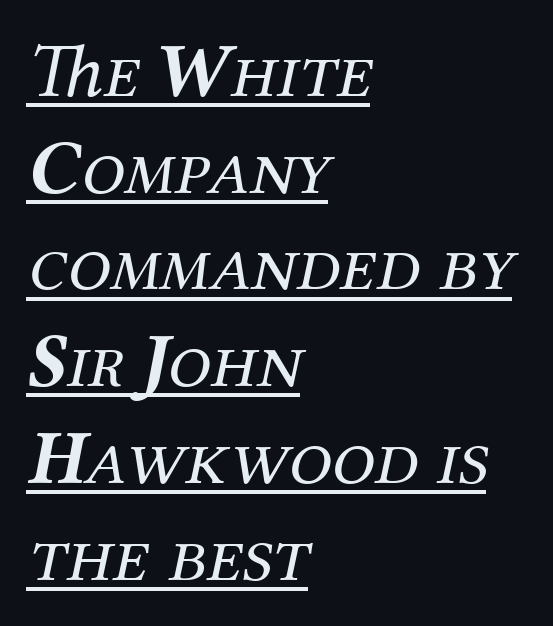
Q: Is the text bold? A: No.
Q: Is the text italic (slanted)? A: Yes, it leans right by about 12 degrees.
Q: Is the typeface a serif or a sans-serif typeface? A: Serif.
Q: Is the text underlined? A: Yes.
Q: How is the paragraph aligned? A: Left-aligned.
Q: Is the spacing between letters normal or unusually wide? A: Normal.
Q: Width (condensed, normal, or wide)? A: Normal.
Q: Stroke contrast? A: Medium.
Q: x-height? A: Medium.
Q: Monospaced? A: No.
